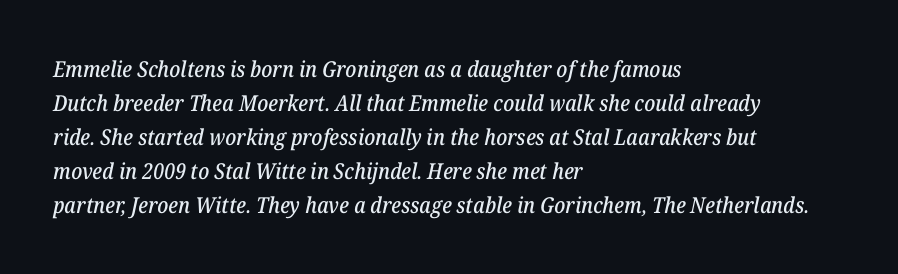
Emphasis-style slanted type is in use. Characters follow at the spacing the type designer built in. The passage shown is not underscored anywhere. Is there much room between lines? A standard amount, neither cramped nor airy. This sample is left-justified, so line endings fall wherever the words run out.
